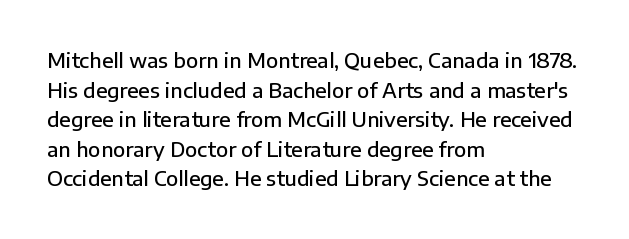
{"italic": "no", "bold": "semi", "underline": "no", "align": "left", "line_spacing": "normal", "line_spacing_ratio": 1.48, "letter_spacing": "normal", "letter_spacing_em": 0.0, "glyph_px": 20}
